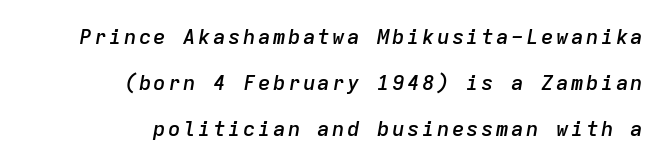
{"italic": "yes", "lean": "right", "slant_degrees": 9, "bold": "semi", "underline": "no", "align": "right", "line_spacing": "loose", "line_spacing_ratio": 2.19, "glyph_px": 21}
